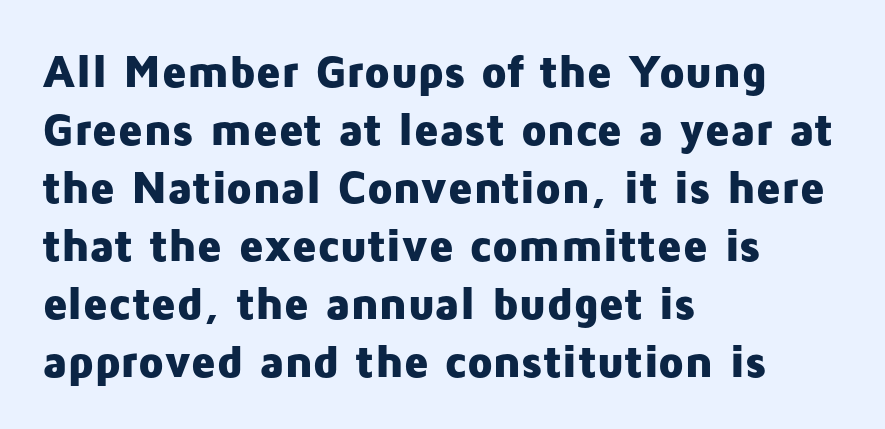
{"serif": "no", "italic": "no", "bold": "yes", "weight": "heavy", "width": "normal", "stroke_contrast": "low", "x_height": "medium", "monospaced": "no", "underline": "no", "align": "left", "line_spacing": "normal", "line_spacing_ratio": 1.26, "letter_spacing": "normal", "letter_spacing_em": 0.0, "glyph_px": 46}
